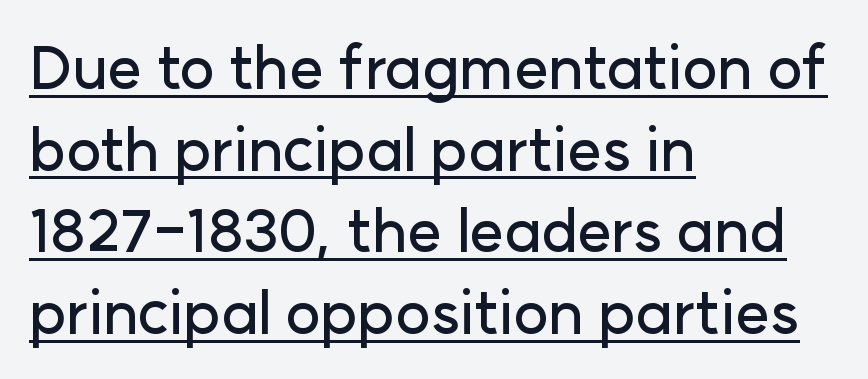
The image shows 60 px sans-serif type, upright; set left-aligned, normal line spacing (1.36x), normal letter spacing, underlined; low stroke contrast and a medium x-height.
